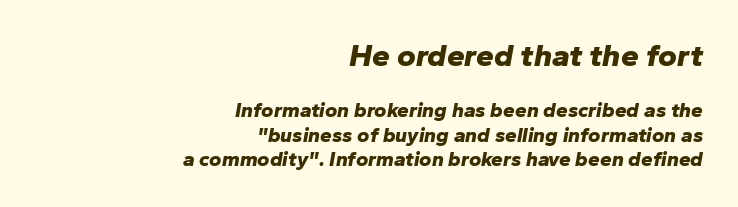
The designer gave the opening block more size than the closing block. Notice how the stems are inclined rather than vertical — that's the hallmark of italics. What stands out about the letter spacing? Nothing — it is the standard amount. Plain, unruled lines of type. Stroke thickness is high; the sample reads as a true bold.
